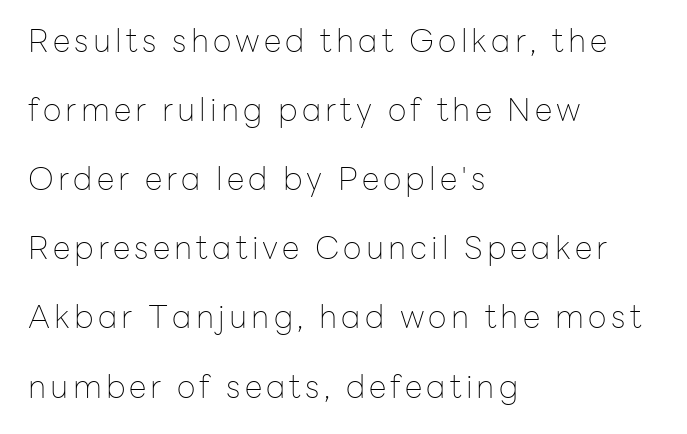
This sample is left-justified, so line endings fall wherever the words run out. Interline gaps are noticeably wide in this sample. The face used here is proportionally spaced, like ordinary book or web type. Regarding serifs, this sample does without them. Underline: absent. Heft: none added — not bold.
